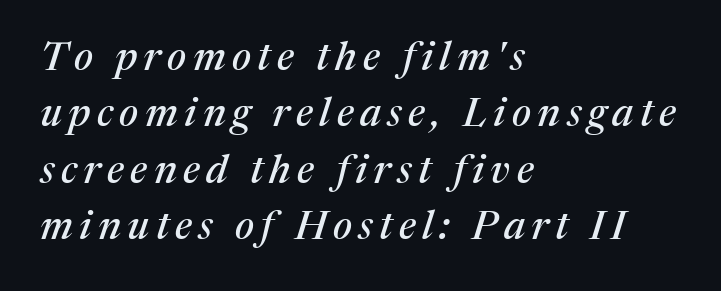
The area under the type is left untouched. Here the designer chose a conventional face with non-uniform glyph widths. Rows of type keep a routine distance in the vertical direction. A typesetter would label this face a serif.
